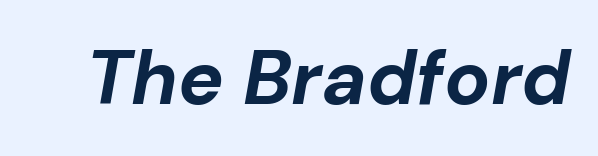
{"italic": "yes", "lean": "right", "slant_degrees": 10, "bold": "yes", "weight": "bold", "width": "normal", "stroke_contrast": "low", "x_height": "medium", "monospaced": "no", "underline": "no", "letter_spacing": "normal", "letter_spacing_em": 0.0, "glyph_px": 76}
